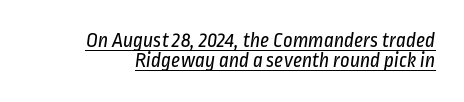
Q: Is the text bold? A: No.
Q: Is the text underlined? A: Yes.
Q: Is the spacing between letters normal or unusually wide? A: Normal.
Q: Is the spacing between lines tight, normal or loose? A: Tight.
